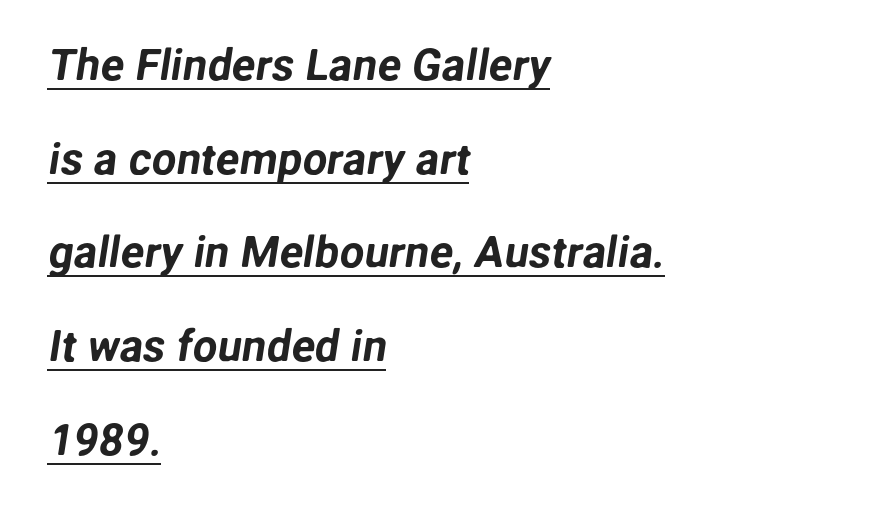
{"serif": "no", "width": "normal", "stroke_contrast": "low", "x_height": "medium", "monospaced": "no", "underline": "yes", "align": "left", "line_spacing": "loose", "line_spacing_ratio": 2.13, "letter_spacing": "normal", "letter_spacing_em": 0.0, "glyph_px": 44}
